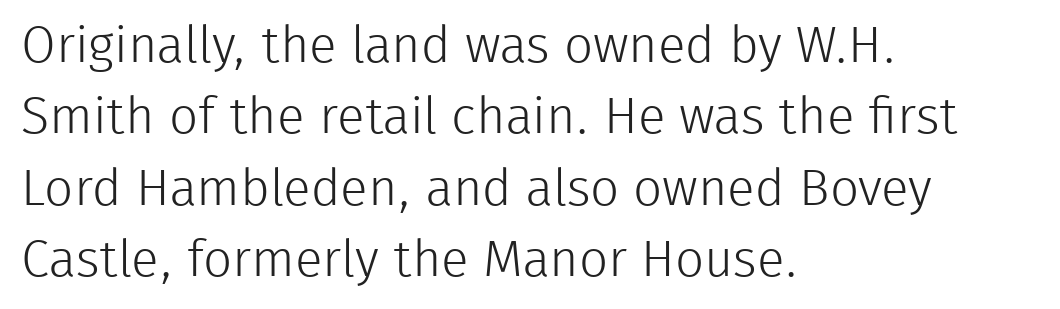
{"serif": "no", "italic": "no", "bold": "no", "weight": "light", "width": "normal", "stroke_contrast": "low", "x_height": "medium", "monospaced": "no", "underline": "no", "align": "left", "line_spacing": "normal", "line_spacing_ratio": 1.4, "letter_spacing": "normal", "letter_spacing_em": 0.0, "glyph_px": 51}
